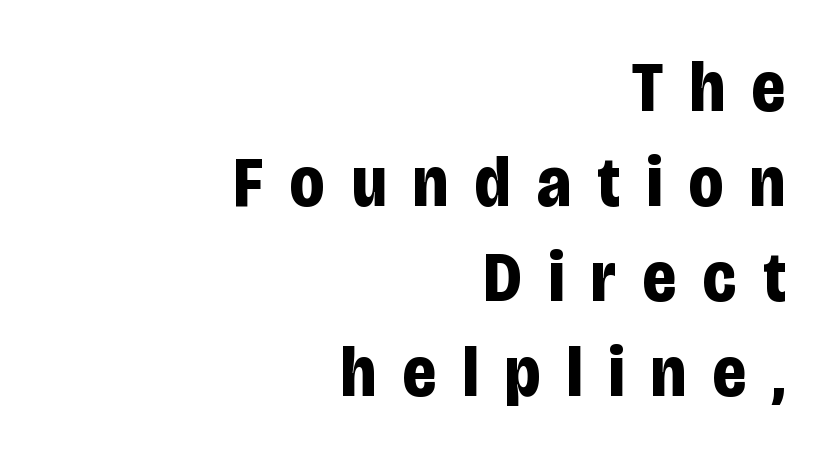
{"serif": "no", "italic": "no", "bold": "yes", "weight": "bold", "width": "condensed", "stroke_contrast": "low", "x_height": "large", "monospaced": "no", "underline": "no", "align": "right", "line_spacing": "normal", "line_spacing_ratio": 1.34, "letter_spacing": "wide", "letter_spacing_em": 0.38, "glyph_px": 71}
